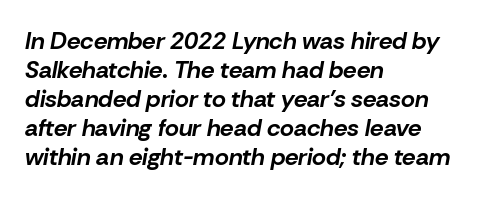
The image shows 24 px bold type, italic (leaning right); set left-aligned, line spacing 1.21x, normal letter spacing, not underlined.
